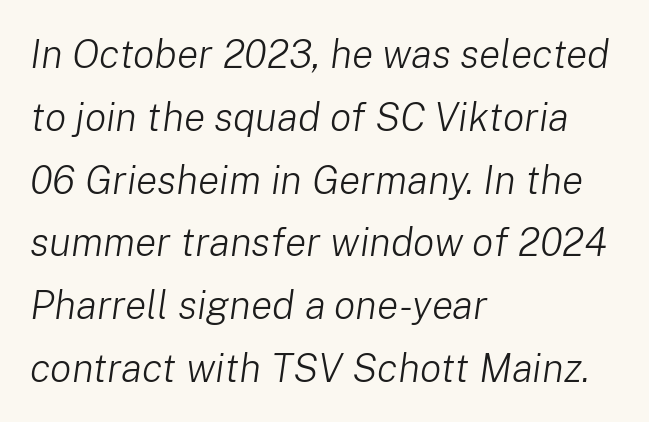
Q: Is the text bold? A: No.
Q: Is the text italic (slanted)? A: Yes, it leans right by about 8 degrees.
Q: Is the text underlined? A: No.
Q: How is the paragraph aligned? A: Left-aligned.
Q: Is the spacing between letters normal or unusually wide? A: Normal.
Q: Is the spacing between lines tight, normal or loose? A: Normal.
Q: Width (condensed, normal, or wide)? A: Normal.
Q: Stroke contrast? A: Low.
Q: x-height? A: Medium.
Q: Monospaced? A: No.
